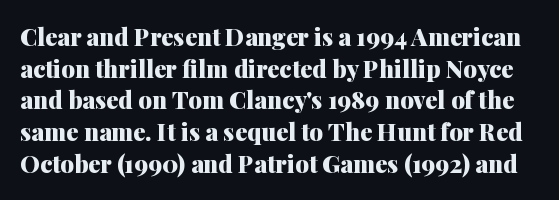
Q: Is the text bold? A: Yes.
Q: Is the text italic (slanted)? A: No, it is upright.
Q: Is the text underlined? A: No.
Q: Is the spacing between letters normal or unusually wide? A: Normal.
Q: Is the spacing between lines tight, normal or loose? A: Normal.
